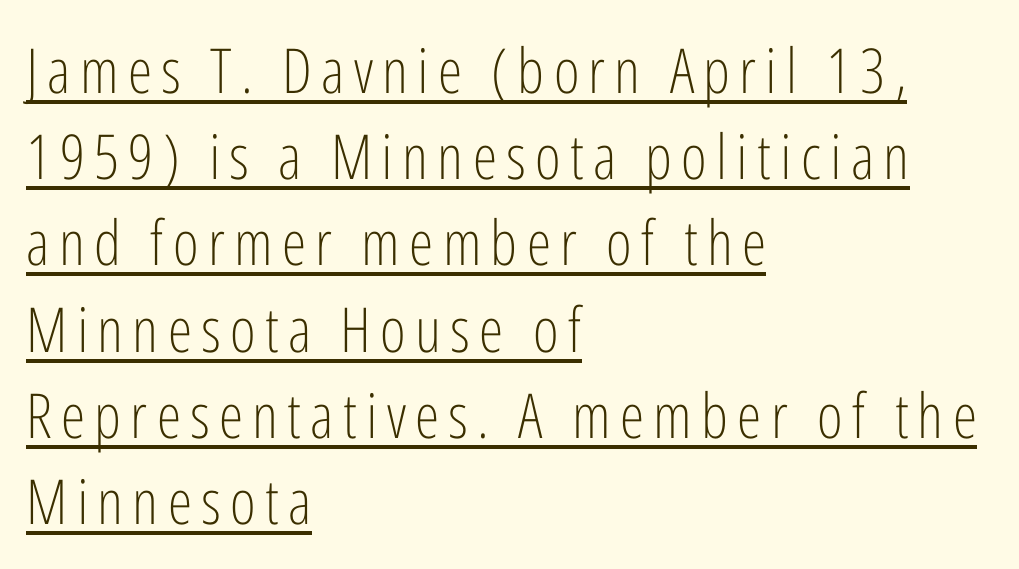
Q: Is the text bold? A: No.
Q: Is the text italic (slanted)? A: No, it is upright.
Q: Is the typeface a serif or a sans-serif typeface? A: Sans-serif.
Q: Is the text underlined? A: Yes.
Q: How is the paragraph aligned? A: Left-aligned.
Q: Is the spacing between lines tight, normal or loose? A: Normal.
Q: Width (condensed, normal, or wide)? A: Condensed.
Q: Stroke contrast? A: Low.
Q: x-height? A: Medium.
Q: Monospaced? A: No.
